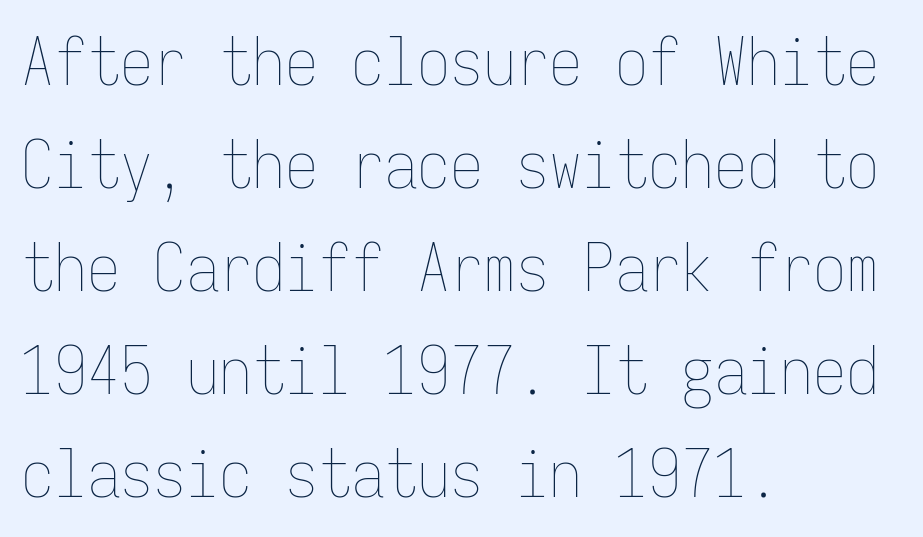
Does the copy run flush right? No — it runs flush left. Just letters on the line, the space beneath them empty. The passage shown has conventional tracking throughout. You can tell it's not italic because the verticals are truly vertical. The weight tops out at a normal text grade.
